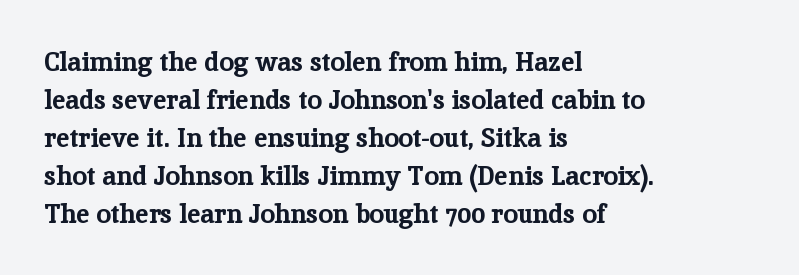
The image shows 26 px bold type, upright; set left-aligned, normal line spacing (1.46x), normal letter spacing, not underlined.
